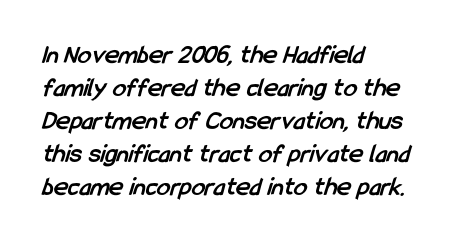
Q: Is the text bold? A: Yes.
Q: Is the text underlined? A: No.
Q: How is the paragraph aligned? A: Left-aligned.
Q: Is the spacing between letters normal or unusually wide? A: Normal.
